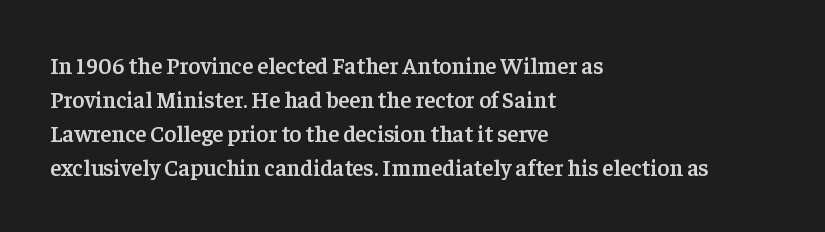
The type is set solid horizontally, with unmodified tracking. Letters rest on an invisible, unmarked baseline. The lettering holds an erect, upright posture throughout. Typeset ragged right — the left edge is the straight one. The block of text has a typical density, with ordinary space between rows.
